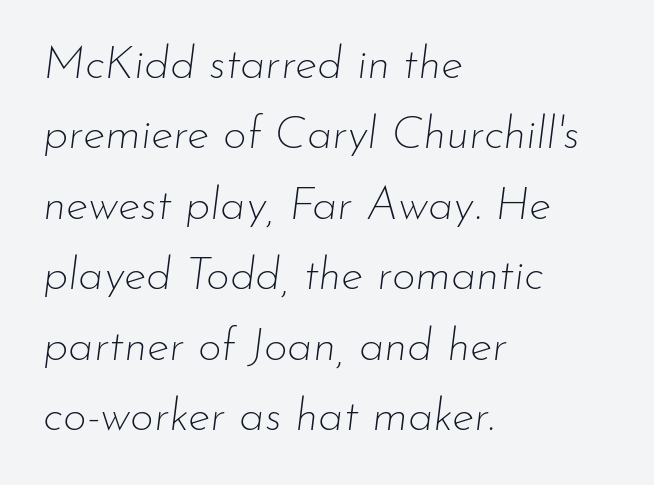
Q: Is the text bold? A: No.
Q: Is the text italic (slanted)? A: Yes, it leans right by about 7 degrees.
Q: Is the text underlined? A: No.
Q: How is the paragraph aligned? A: Left-aligned.
Q: Is the spacing between letters normal or unusually wide? A: Normal.
Q: Is the spacing between lines tight, normal or loose? A: Normal.
Q: Width (condensed, normal, or wide)? A: Normal.
Q: Stroke contrast? A: Low.
Q: x-height? A: Small.
Q: Monospaced? A: No.
